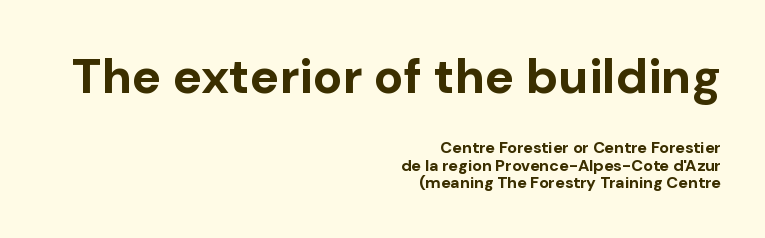
Q: Is the text bold? A: Yes.
Q: Is the text italic (slanted)? A: No, it is upright.
Q: Is the typeface a serif or a sans-serif typeface? A: Sans-serif.
Q: Is the text underlined? A: No.
Q: How is the paragraph aligned? A: Right-aligned.
Q: Is the spacing between letters normal or unusually wide? A: Normal.
Q: Is the spacing between lines tight, normal or loose? A: Tight.
Q: Which block of text is set in a larger size, the first (top) or the second (bottom)? A: The first (top) one.
Q: Width (condensed, normal, or wide)? A: Normal.
Q: Stroke contrast? A: Low.
Q: x-height? A: Medium.
Q: Monospaced? A: No.
